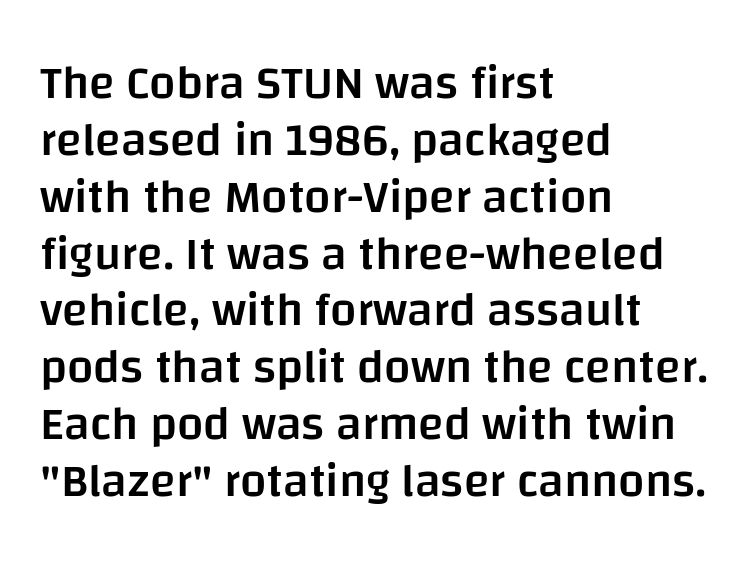
The image shows 47 px semibold sans-serif type, upright; set left-aligned, line spacing 1.21x, normal letter spacing, not underlined; low stroke contrast and a large x-height.
